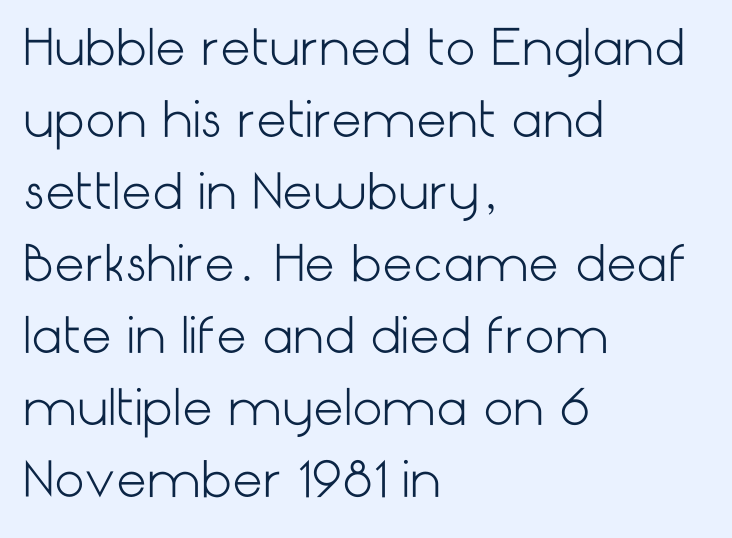
Q: Is the text bold? A: No.
Q: Is the text italic (slanted)? A: No, it is upright.
Q: Is the typeface a serif or a sans-serif typeface? A: Sans-serif.
Q: Is the text underlined? A: No.
Q: How is the paragraph aligned? A: Left-aligned.
Q: Is the spacing between letters normal or unusually wide? A: Normal.
Q: Is the spacing between lines tight, normal or loose? A: Normal.
Q: Width (condensed, normal, or wide)? A: Normal.
Q: Stroke contrast? A: Low.
Q: x-height? A: Medium.
